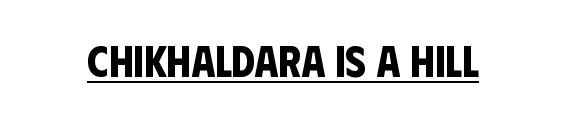
This rendering features underlined lettering. Grotesque or geometric, the face here clearly has no serifs. As a designer I'd log this as weight 700, bold. The face used here is proportionally spaced, like ordinary book or web type.
